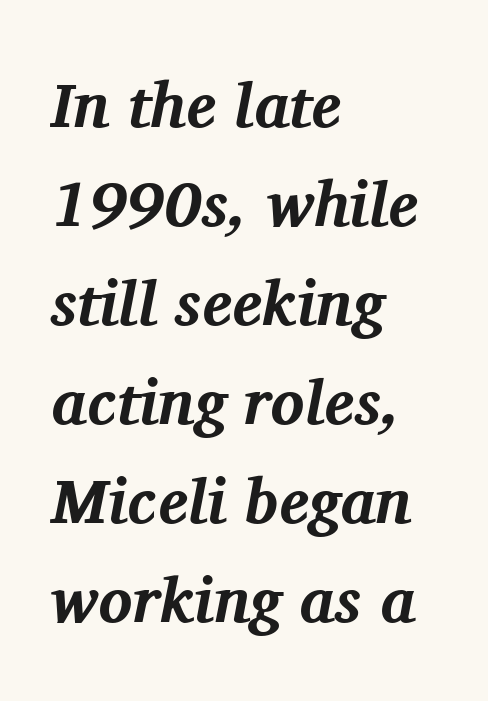
The image shows 63 px bold serif type, italic (leaning right); set left-aligned, normal line spacing (1.57x), normal letter spacing, not underlined; medium stroke contrast and a medium x-height.
